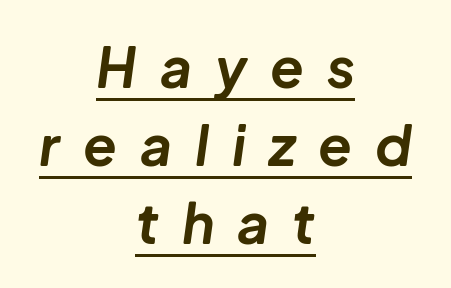
Caption: bold face, heavy strokes. The lines are quadded center. Has an underline been added? It has. Short note: letters widely spaced.
